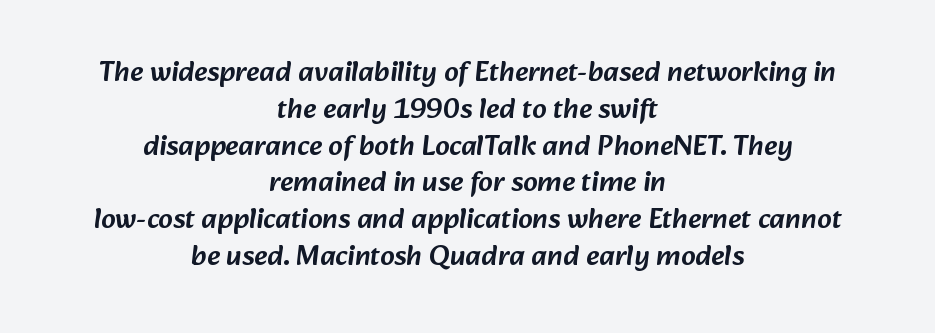
The image shows 29 px sans-serif type; set centered, normal line spacing (1.27x), normal letter spacing, not underlined; low stroke contrast and a medium x-height.
